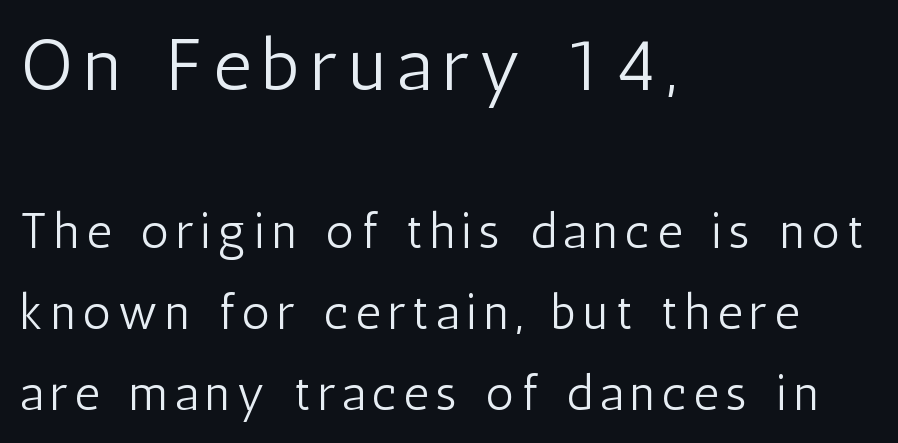
Looks like regular typesetting: each glyph gets only the width it needs. Teacher's note: observe the even left margin — that is flush-left alignment. Leading: standard. Just letters on the line, the space beneath them empty. The axis of the letterforms is exactly vertical.
